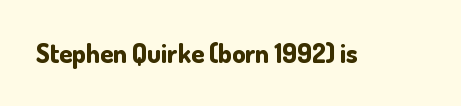
The image shows 26 px bold type, upright; set normal letter spacing, not underlined.
